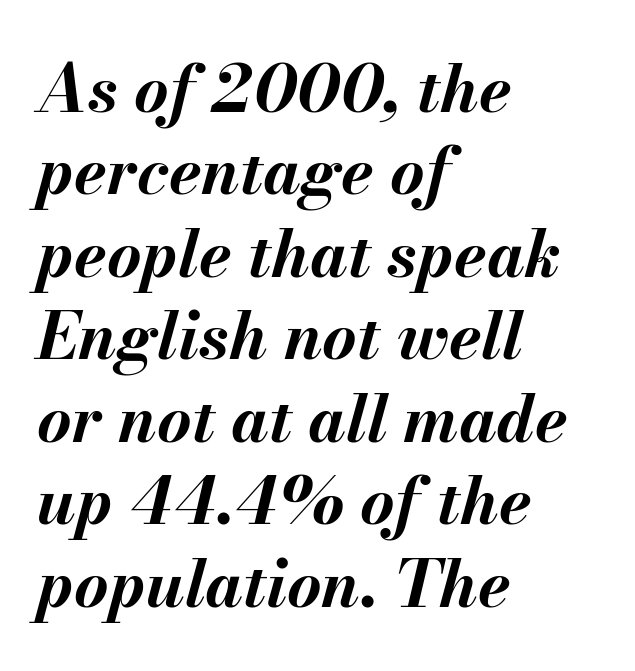
Q: Is the text bold? A: Yes.
Q: Is the text italic (slanted)? A: Yes, it leans right by about 13 degrees.
Q: Is the text underlined? A: No.
Q: How is the paragraph aligned? A: Left-aligned.
Q: Is the spacing between letters normal or unusually wide? A: Normal.
Q: Is the spacing between lines tight, normal or loose? A: Normal.
Q: Width (condensed, normal, or wide)? A: Normal.
Q: Stroke contrast? A: Medium.
Q: x-height? A: Small.
Q: Monospaced? A: No.
